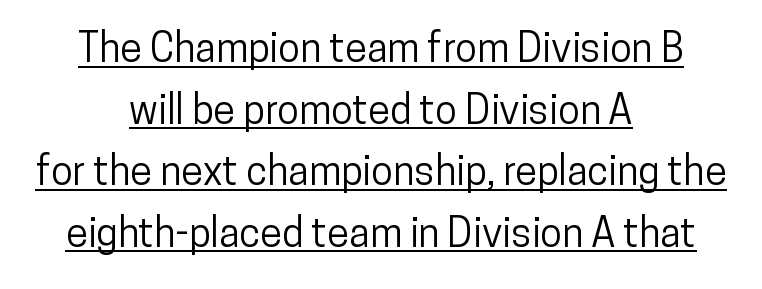
{"serif": "no", "italic": "no", "width": "condensed", "stroke_contrast": "low", "x_height": "medium", "monospaced": "no", "underline": "yes", "align": "center", "line_spacing": "normal", "line_spacing_ratio": 1.54, "letter_spacing": "normal", "letter_spacing_em": 0.0, "glyph_px": 40}
